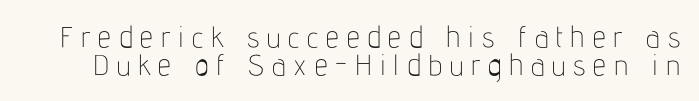
The typeface chosen for these lines omits serifs. Do the characters align in a grid? No, the font is proportional. The leading is snug, giving the passage a crowded texture. It's the straight-up-and-down kind of type.
